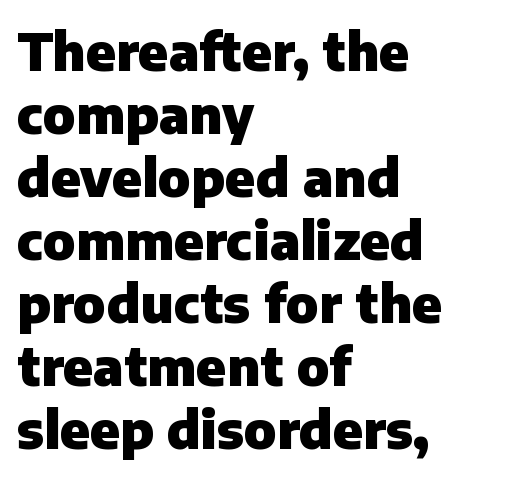
Q: Is the text bold? A: Yes.
Q: Is the text italic (slanted)? A: No, it is upright.
Q: Is the typeface a serif or a sans-serif typeface? A: Sans-serif.
Q: Is the text underlined? A: No.
Q: How is the paragraph aligned? A: Left-aligned.
Q: Is the spacing between letters normal or unusually wide? A: Normal.
Q: Width (condensed, normal, or wide)? A: Normal.
Q: Stroke contrast? A: Low.
Q: x-height? A: Medium.
Q: Monospaced? A: No.
